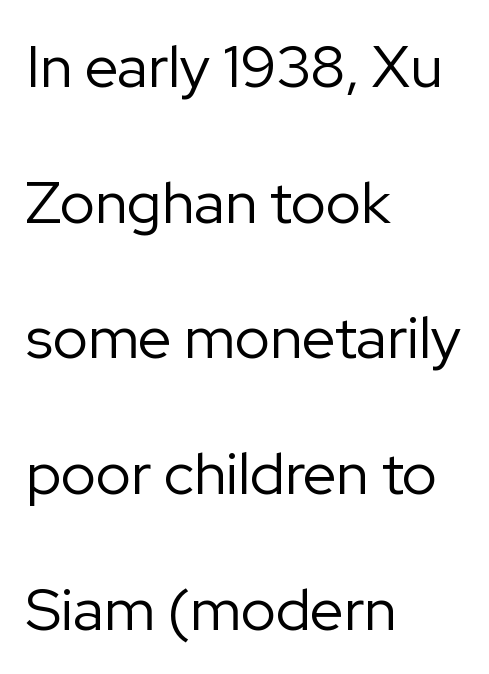
{"serif": "no", "italic": "no", "bold": "no", "weight": "regular", "width": "normal", "stroke_contrast": "low", "x_height": "medium", "monospaced": "no", "underline": "no", "align": "left", "line_spacing": "loose", "line_spacing_ratio": 2.3, "letter_spacing": "normal", "letter_spacing_em": 0.0, "glyph_px": 59}
